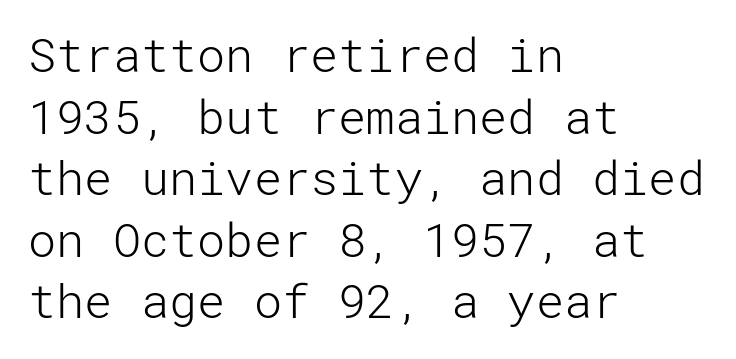
The image shows 47 px light sans-serif type, upright; set left-aligned, normal line spacing (1.31x), normal letter spacing, not underlined; low stroke contrast and a medium x-height.
